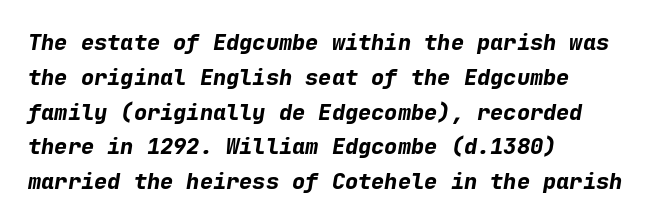
Q: Is the text bold? A: Yes.
Q: Is the text italic (slanted)? A: Yes, it leans right by about 9 degrees.
Q: Is the text underlined? A: No.
Q: How is the paragraph aligned? A: Left-aligned.
Q: Is the spacing between letters normal or unusually wide? A: Normal.
Q: Is the spacing between lines tight, normal or loose? A: Normal.
